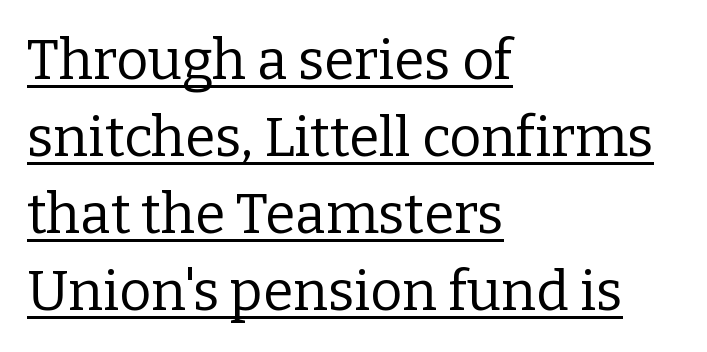
The image shows 55 px regular-weight serif type, upright; set left-aligned, normal line spacing (1.4x), normal letter spacing, underlined; low stroke contrast and a medium x-height.
